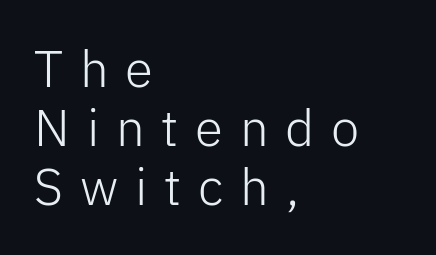
The image shows 51 px light sans-serif type, upright; set left-aligned, line spacing 1.16x, unusually wide letter spacing (+0.33 em), not underlined; low stroke contrast and a medium x-height.
